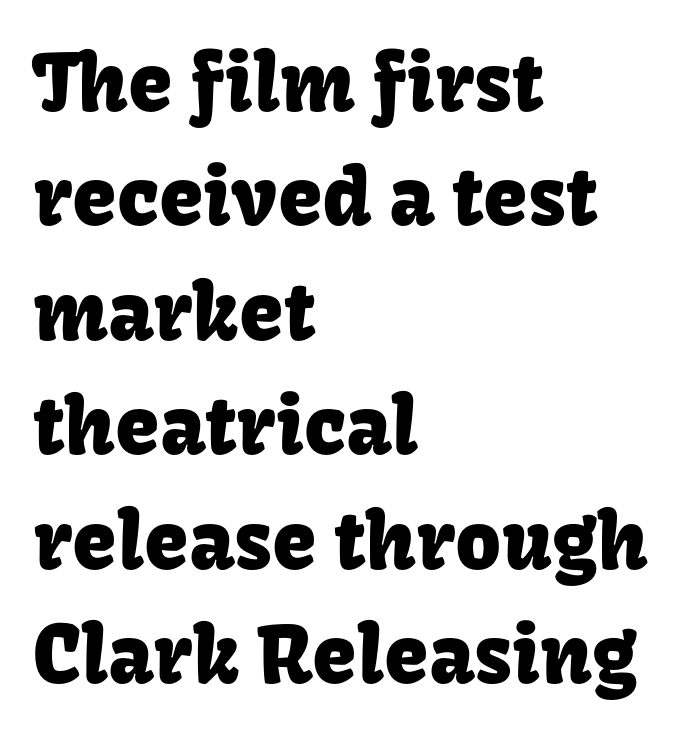
The axis of the letterforms is exactly vertical. Teacher's note: observe the even left margin — that is flush-left alignment. Nobody drew a line under any word here. Spacing verdict: proportional, widths tailored to each character. Horizontal bands of white between lines are of average thickness.
